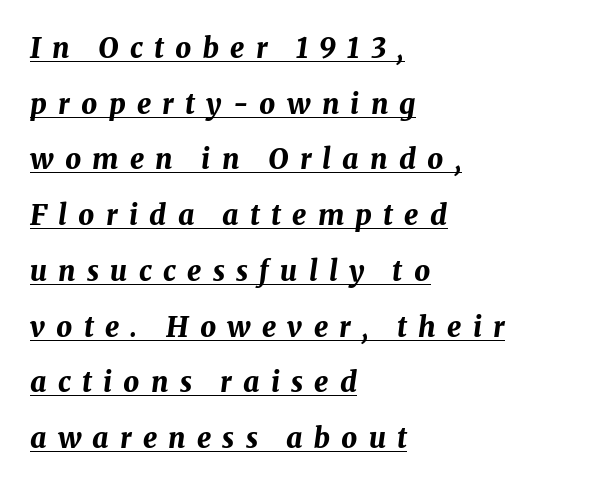
The image shows 28 px bold type, italic (leaning right); set left-aligned, loose line spacing (1.99x), unusually wide letter spacing (+0.4 em), underlined; medium stroke contrast and a medium x-height.
